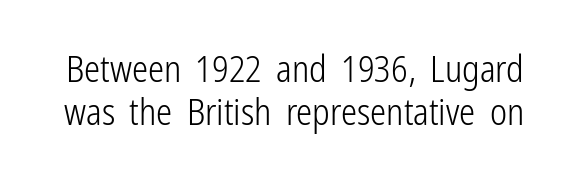
Rule under the text: the space is simply empty. The strokes are not fattened; the text isn't bold. The lettering holds an erect, upright posture throughout. Look at the bottom of the vertical strokes: they stop flat, with no serifs. The horizontal fit of the characters is conventional and even.
